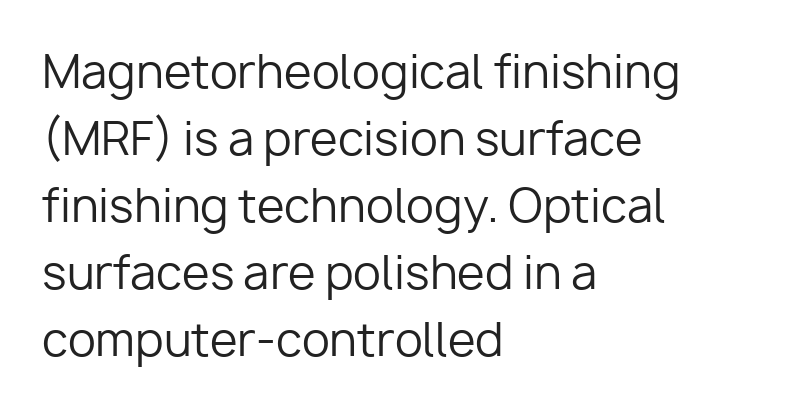
The image shows 45 px regular-weight sans-serif type, upright; set left-aligned, normal line spacing (1.49x), normal letter spacing, not underlined; low stroke contrast and a medium x-height.
